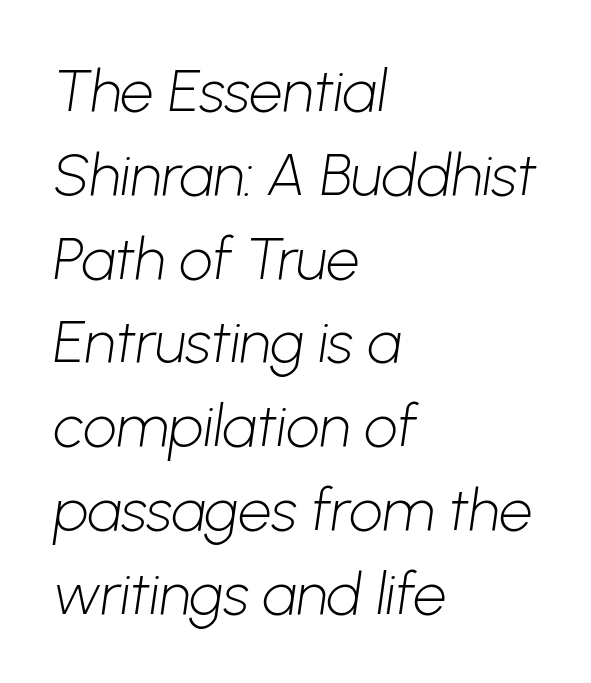
The image shows 59 px light sans-serif type; set left-aligned, normal line spacing (1.42x), normal letter spacing, not underlined; low stroke contrast and a medium x-height.
